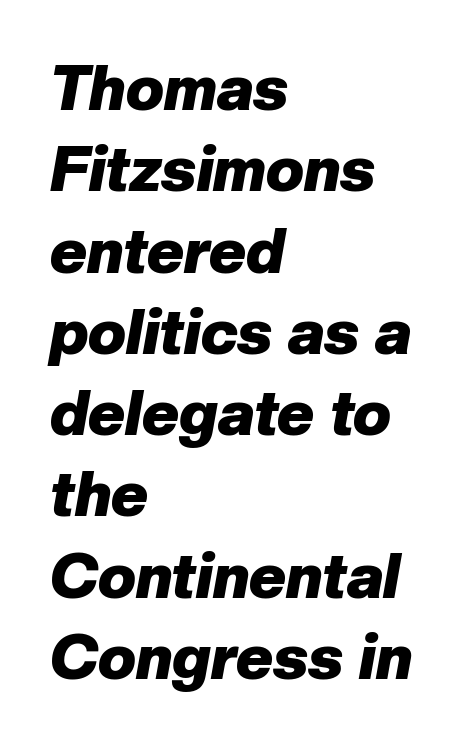
These lines stack with their left ends in a neat column. No extra tracking has been applied to these lines. The specimen reads as italic at a glance. Each glyph is drawn with heavy, bold strokes.
